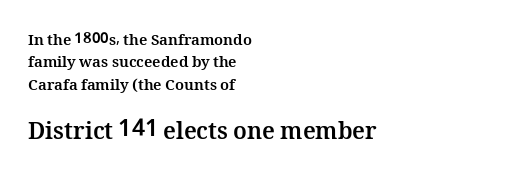
The image shows 23 px bold type, upright; set left-aligned, normal line spacing (1.5x), normal letter spacing, not underlined; the second (bottom) block is 1.53x larger.
